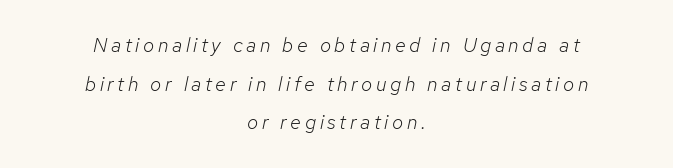
The image shows 20 px text type, italic (leaning right); set centered, loose line spacing (1.93x), not underlined.
